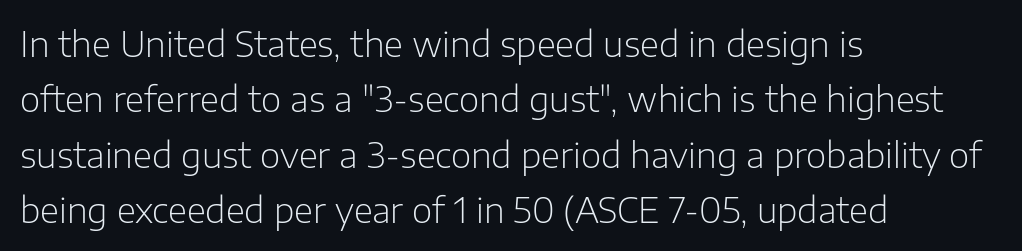
Each word holds together tightly as a unit, with standard inter-letter gaps. No heavy texture on the line: the type isn't bold. Nope, no serifs anywhere on these letters. This block has exactly the height ordinary leading produces. You could not count columns in this text — the font is proportionally spaced.
